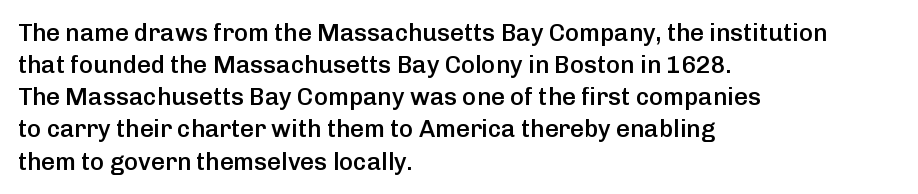
{"italic": "no", "bold": "semi", "underline": "no", "align": "left", "line_spacing": "normal", "line_spacing_ratio": 1.34, "letter_spacing": "normal", "letter_spacing_em": 0.0, "glyph_px": 24}
